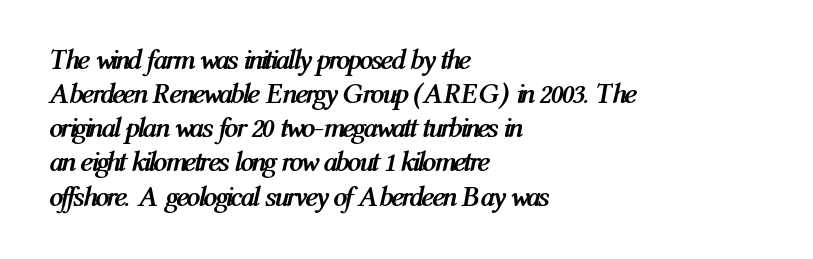
A dark, heavy texture on the line: the type is bold. The passage shown leans; its letterforms are oblique. Each letter keeps its own natural width here, so spacing adapts to shape. Glance below the letters and you will spot only blank space. What stands out about the letter spacing? Nothing — it is the standard amount. Every row of glyphs begins at an identical x-position on the left.
